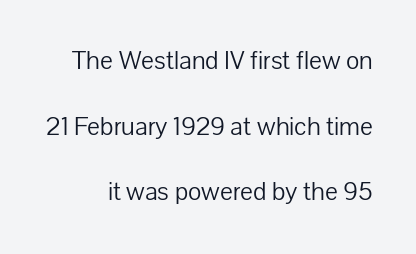
{"italic": "no", "bold": "no", "underline": "no", "line_spacing": "loose", "line_spacing_ratio": 2.43, "letter_spacing": "normal", "letter_spacing_em": 0.0, "glyph_px": 27}
